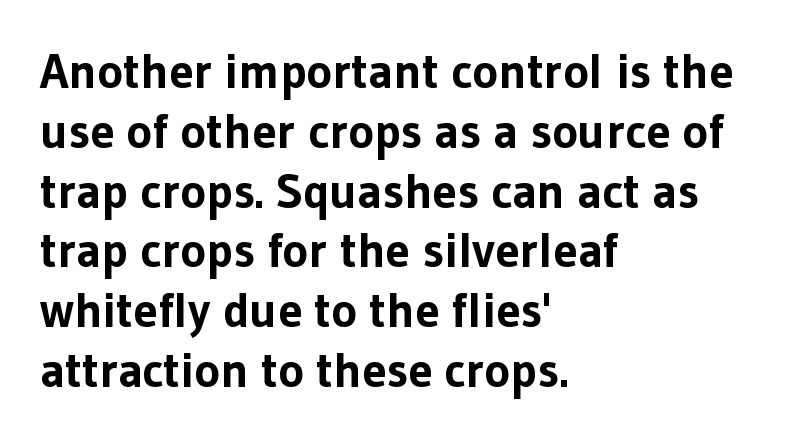
{"serif": "no", "italic": "no", "bold": "yes", "weight": "bold", "width": "normal", "stroke_contrast": "low", "x_height": "medium", "monospaced": "no", "underline": "no", "align": "left", "line_spacing_ratio": 1.22, "letter_spacing": "normal", "letter_spacing_em": 0.0, "glyph_px": 49}
